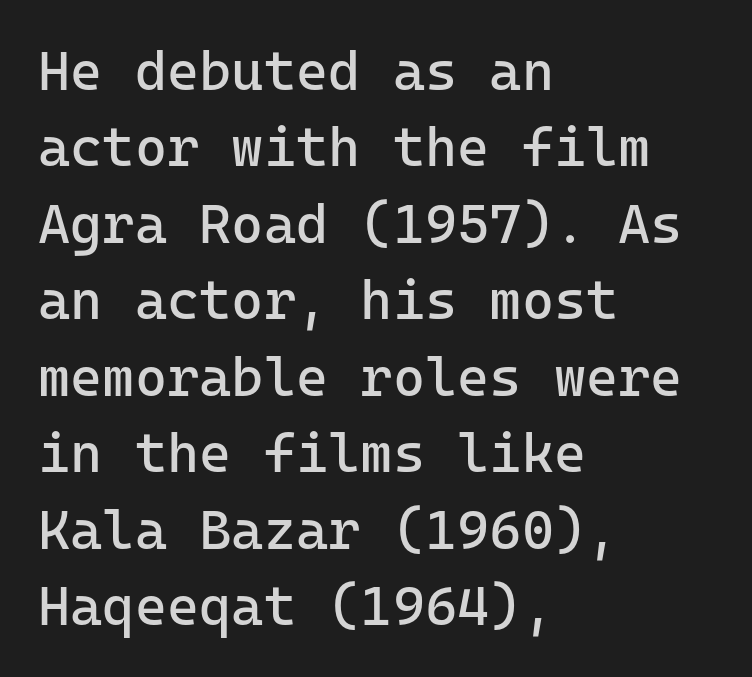
The image shows 55 px regular-weight sans-serif type, upright, monospaced; set left-aligned, normal line spacing (1.39x), normal letter spacing, not underlined; low stroke contrast and a medium x-height.
